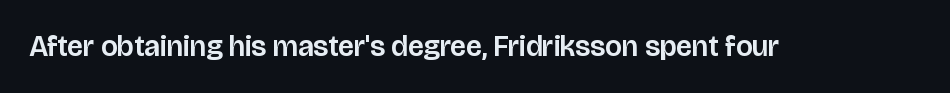
The image shows 29 px sans-serif type, upright; set normal letter spacing, not underlined; low stroke contrast and a large x-height.
